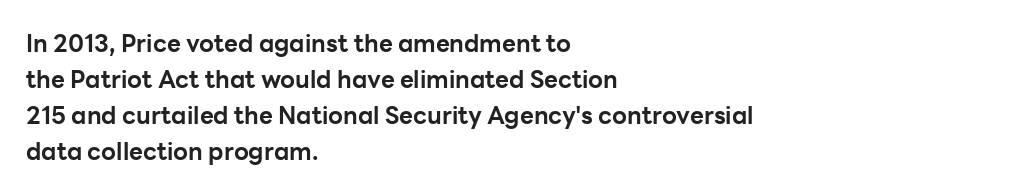
Q: Is the text bold? A: Yes.
Q: Is the text italic (slanted)? A: No, it is upright.
Q: Is the text underlined? A: No.
Q: How is the paragraph aligned? A: Left-aligned.
Q: Is the spacing between letters normal or unusually wide? A: Normal.
Q: Is the spacing between lines tight, normal or loose? A: Normal.
